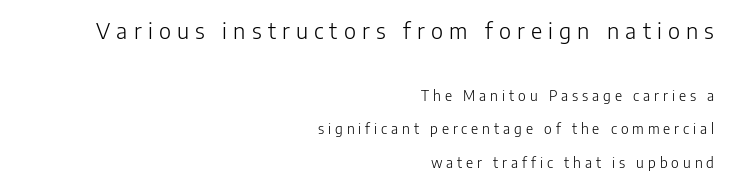
Q: Is the text bold? A: No.
Q: Is the text italic (slanted)? A: No, it is upright.
Q: Is the text underlined? A: No.
Q: How is the paragraph aligned? A: Right-aligned.
Q: Is the spacing between letters normal or unusually wide? A: Unusually wide.
Q: Is the spacing between lines tight, normal or loose? A: Loose.
Q: Which block of text is set in a larger size, the first (top) or the second (bottom)? A: The first (top) one.
